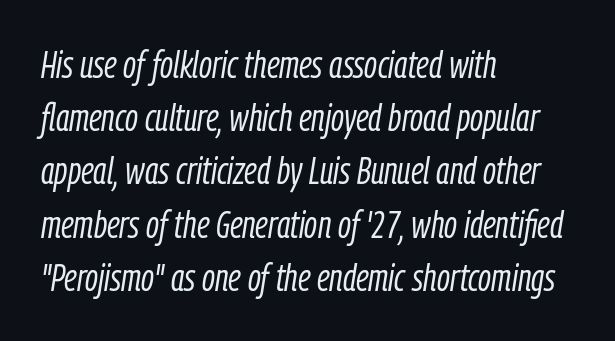
The image shows 38 px light, condensed type, italic (leaning right); set left-aligned, normal line spacing (1.4x), normal letter spacing, not underlined; low stroke contrast and a medium x-height.
